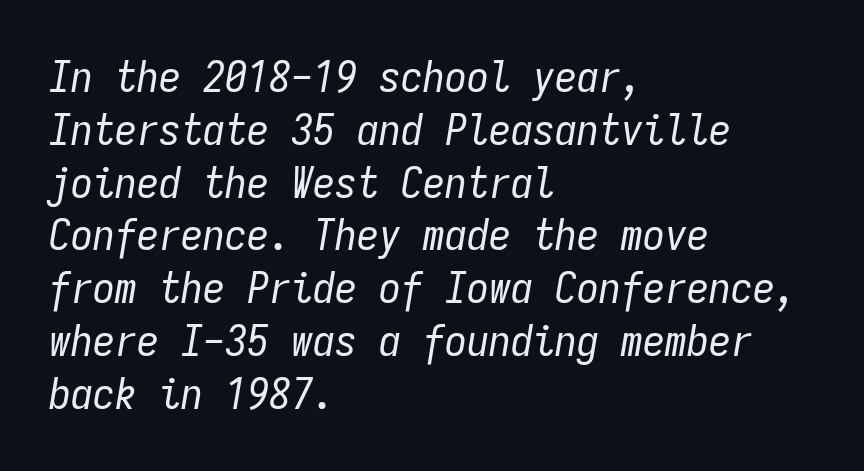
Heaviness? Minimal to ordinary, like unemphasized prose. The face used here is monospaced, like something from a code editor. In CSS terms this would be text-align: left. The font's italic variant was chosen for this text. Bare-footed words on every line. Words appear dense and cohesive because spacing is normal.
